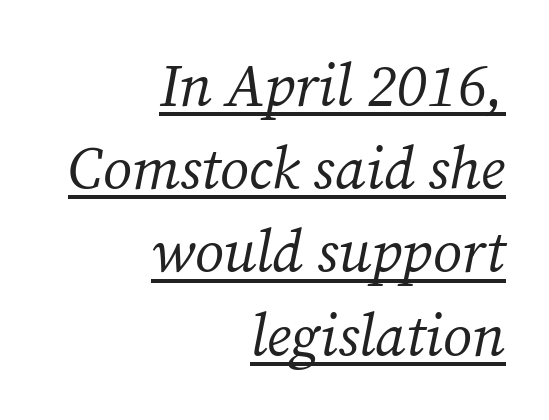
The image shows 59 px regular-weight serif type, italic (leaning right); set right-aligned, normal line spacing (1.41x), normal letter spacing, underlined; medium stroke contrast and a medium x-height.
